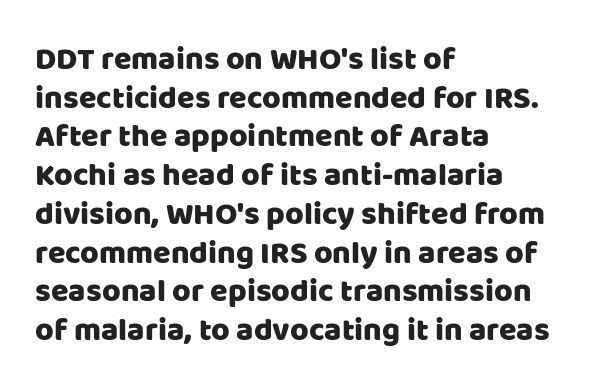
{"serif": "no", "italic": "no", "width": "normal", "stroke_contrast": "low", "x_height": "large", "monospaced": "no", "underline": "no", "align": "left", "line_spacing_ratio": 1.21, "letter_spacing": "normal", "letter_spacing_em": 0.0, "glyph_px": 32}
